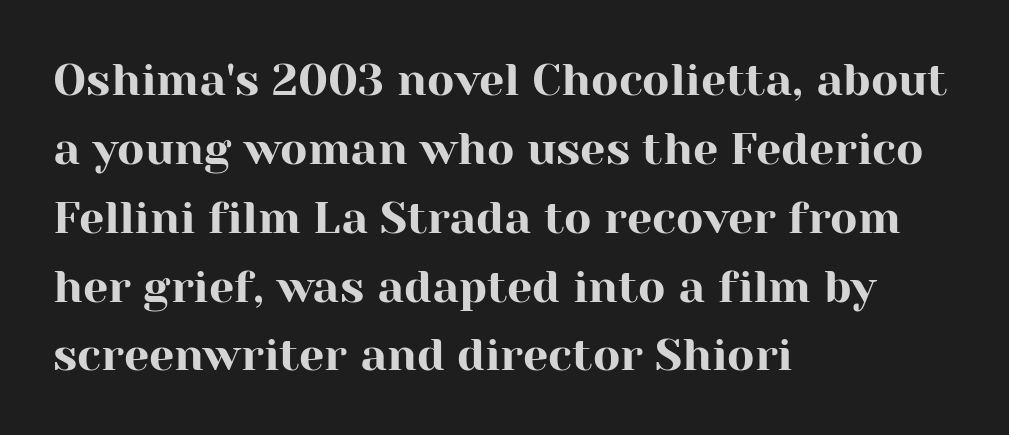
The image shows 45 px serif type, upright; set left-aligned, normal line spacing (1.53x), normal letter spacing, not underlined; high stroke contrast and a medium x-height.
